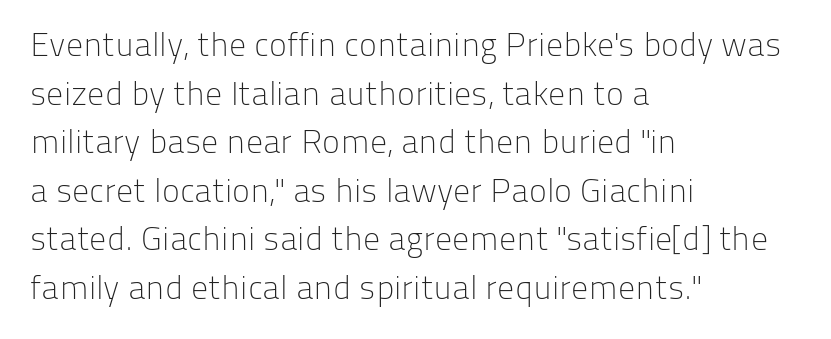
Q: Is the text bold? A: No.
Q: Is the text italic (slanted)? A: No, it is upright.
Q: Is the typeface a serif or a sans-serif typeface? A: Sans-serif.
Q: Is the text underlined? A: No.
Q: How is the paragraph aligned? A: Left-aligned.
Q: Is the spacing between letters normal or unusually wide? A: Normal.
Q: Is the spacing between lines tight, normal or loose? A: Normal.
Q: Width (condensed, normal, or wide)? A: Normal.
Q: Stroke contrast? A: Low.
Q: x-height? A: Medium.
Q: Monospaced? A: No.
